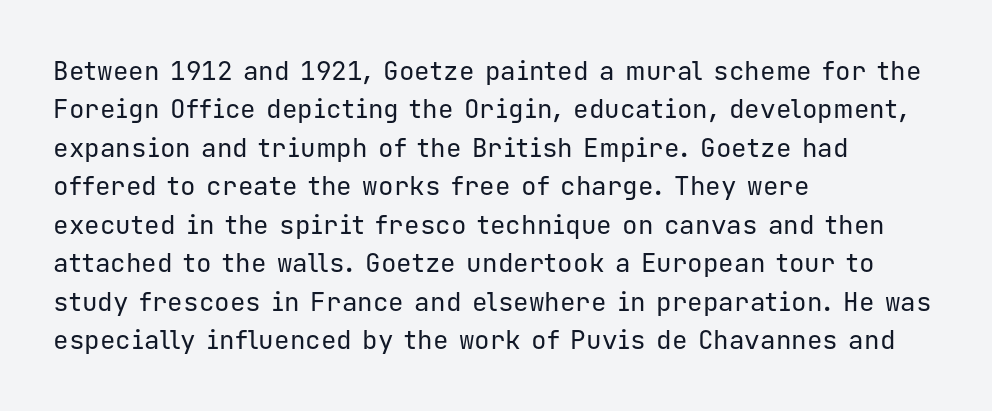
The image shows 26 px text type, upright; set left-aligned, normal line spacing (1.48x), normal letter spacing, not underlined.
